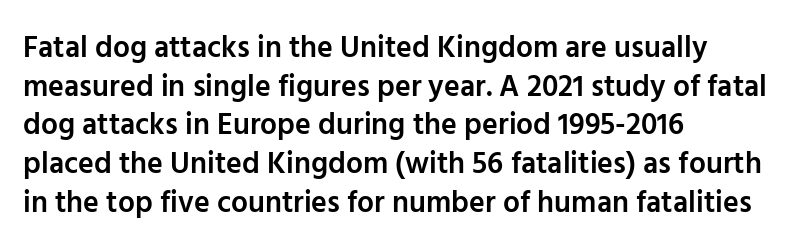
The image shows 30 px semibold sans-serif type, upright; set left-aligned, normal line spacing (1.29x), normal letter spacing, not underlined; low stroke contrast and a medium x-height.
